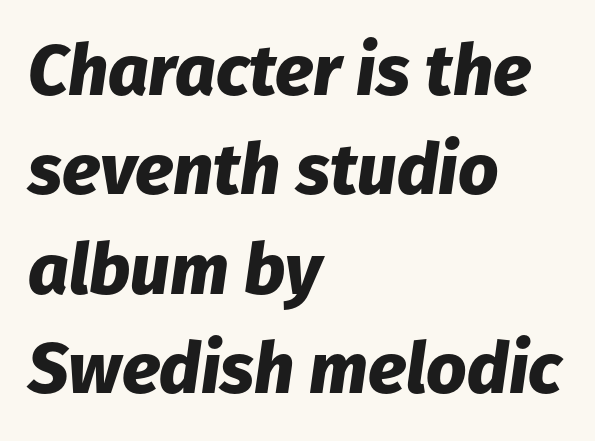
The font's italic variant was chosen for this text. Heft: maximum for text — a bold. The space between consecutive lines is moderate. The letterforms sit shoulder to shoulder at normal distance. The compositor pushed each line to the left boundary.
